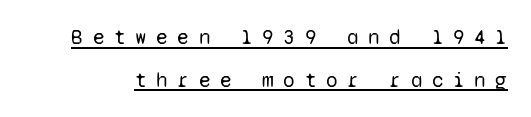
The image shows 21 px text type, upright; set loose line spacing (2.03x), unusually wide letter spacing (+0.46 em), underlined.
